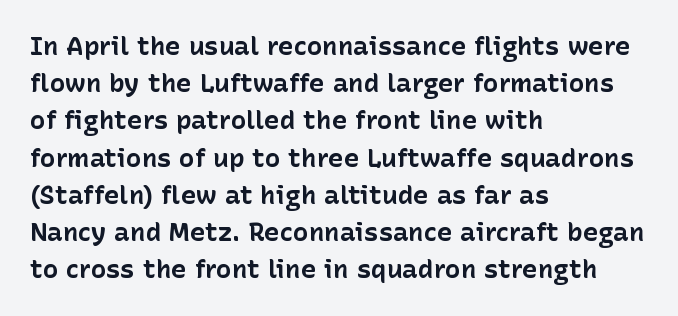
Q: Is the text bold? A: Yes.
Q: Is the text italic (slanted)? A: No, it is upright.
Q: Is the text underlined? A: No.
Q: How is the paragraph aligned? A: Left-aligned.
Q: Is the spacing between letters normal or unusually wide? A: Normal.
Q: Is the spacing between lines tight, normal or loose? A: Normal.
